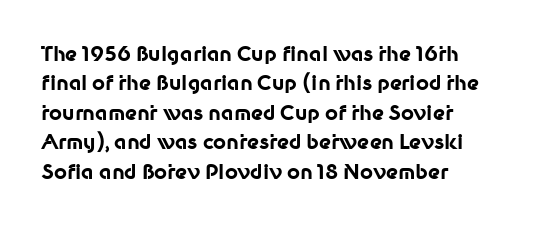
Emphasis by weight is at full strength: bold. The glyphs are unaccompanied by any horizontal stroke below them. Nothing unusual about the tracking: characters are spaced as the font intends. Do the letters lean? They stand straight. Every row of glyphs begins at an identical x-position on the left.
